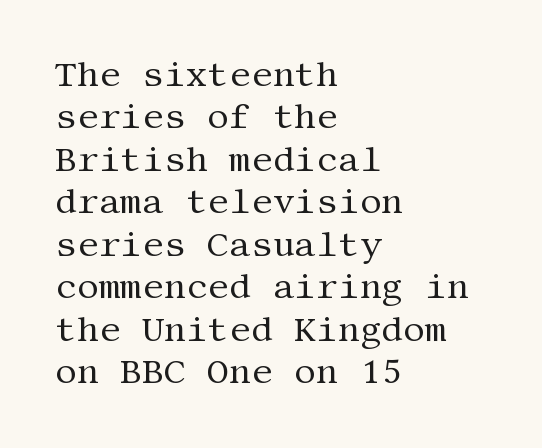
Q: Is the text bold? A: No.
Q: Is the text italic (slanted)? A: No, it is upright.
Q: Is the typeface a serif or a sans-serif typeface? A: Serif.
Q: Is the text underlined? A: No.
Q: How is the paragraph aligned? A: Left-aligned.
Q: Is the spacing between letters normal or unusually wide? A: Normal.
Q: Is the spacing between lines tight, normal or loose? A: Normal.
Q: Width (condensed, normal, or wide)? A: Normal.
Q: Stroke contrast? A: Medium.
Q: x-height? A: Large.
